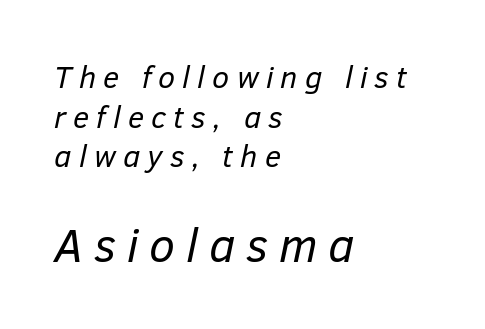
Q: Is the text bold? A: No.
Q: Is the text italic (slanted)? A: Yes, it leans right by about 12 degrees.
Q: Is the text underlined? A: No.
Q: How is the paragraph aligned? A: Left-aligned.
Q: Is the spacing between letters normal or unusually wide? A: Unusually wide.
Q: Is the spacing between lines tight, normal or loose? A: Normal.
Q: Which block of text is set in a larger size, the first (top) or the second (bottom)? A: The second (bottom) one.
Q: Width (condensed, normal, or wide)? A: Normal.
Q: Stroke contrast? A: Low.
Q: x-height? A: Medium.
Q: Monospaced? A: No.
